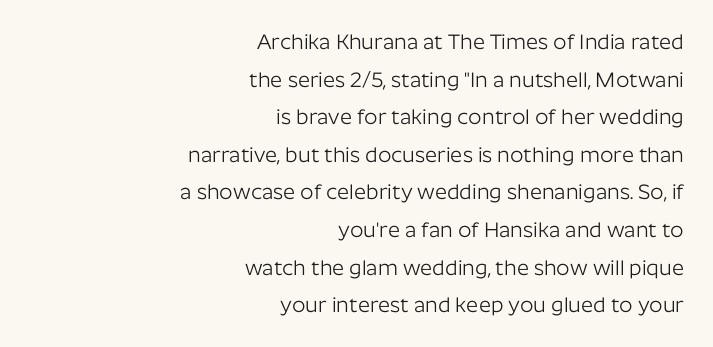
{"italic": "no", "bold": "no", "underline": "no", "align": "right", "line_spacing_ratio": 1.79, "letter_spacing": "normal", "letter_spacing_em": 0.0, "glyph_px": 21}
